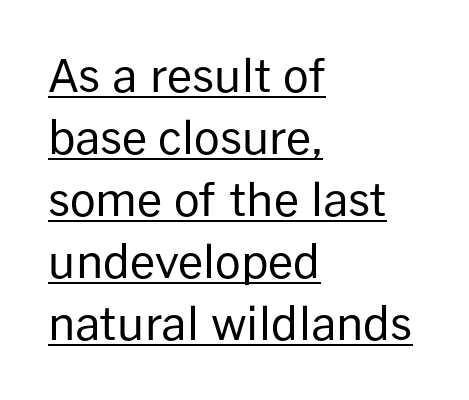
Horizontal alignment here is leftward, the default for most running prose. Quick note: underline on. Normally led — the rows are evenly, conventionally spaced. Posture: vertical.
